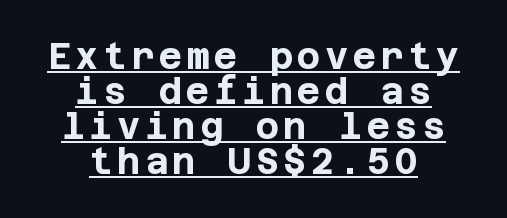
The type family on display is of the sans-serif kind. Emphasis is given by a line drawn under the lettering. No italicization has been applied; the sample stays upright. In CSS terms this would be text-align: center. Leading: reduced.
